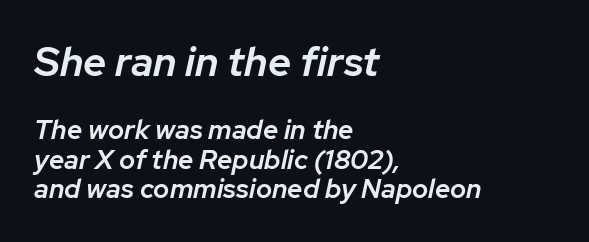
The image shows 41 px semibold type, italic (leaning right); set left-aligned, tight line spacing (1.09x), normal letter spacing, not underlined; the first (top) block is 1.52x larger; low stroke contrast and a medium x-height.
